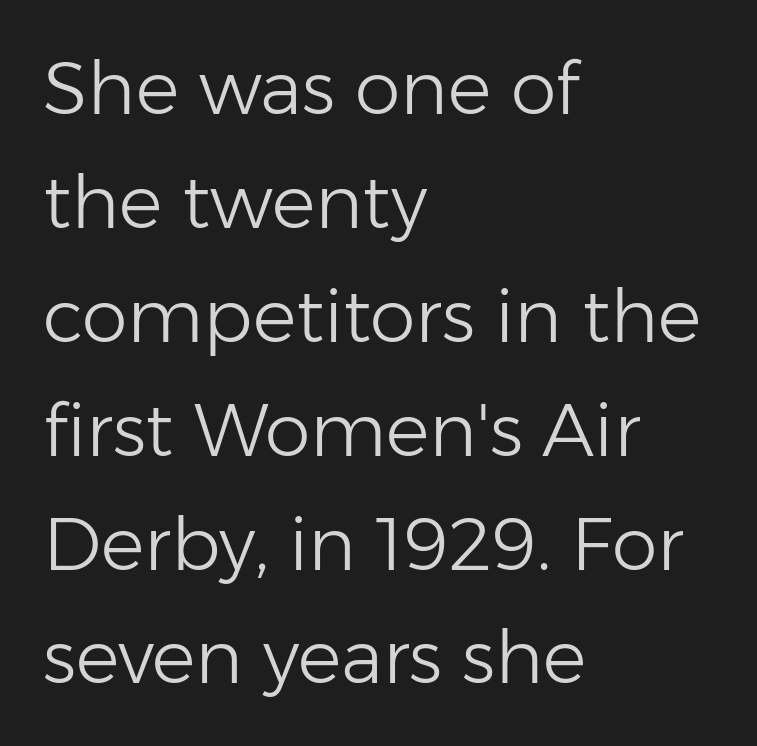
{"serif": "no", "italic": "no", "bold": "no", "weight": "light", "width": "normal", "stroke_contrast": "low", "x_height": "medium", "monospaced": "no", "underline": "no", "align": "left", "line_spacing": "normal", "line_spacing_ratio": 1.56, "letter_spacing": "normal", "letter_spacing_em": 0.0, "glyph_px": 73}
